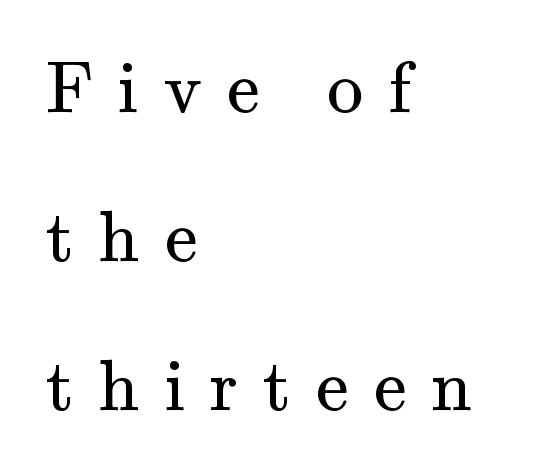
{"serif": "yes", "italic": "no", "bold": "no", "weight": "regular", "width": "normal", "stroke_contrast": "medium", "x_height": "small", "monospaced": "no", "underline": "no", "align": "left", "line_spacing": "loose", "line_spacing_ratio": 2.04, "letter_spacing": "wide", "letter_spacing_em": 0.34, "glyph_px": 73}
